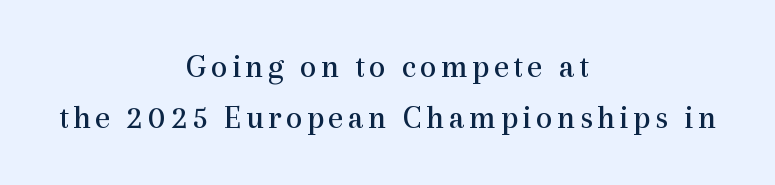
The image shows 33 px regular-weight serif type, upright; set centered, normal line spacing (1.55x), not underlined; a medium x-height.
